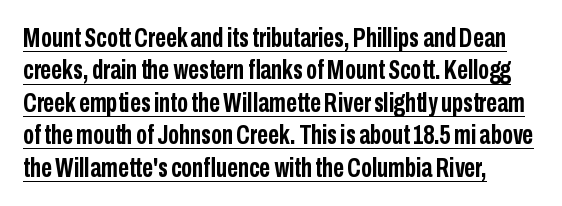
Q: Is the text bold? A: Yes.
Q: Is the text italic (slanted)? A: No, it is upright.
Q: Is the text underlined? A: Yes.
Q: How is the paragraph aligned? A: Left-aligned.
Q: Is the spacing between letters normal or unusually wide? A: Normal.
